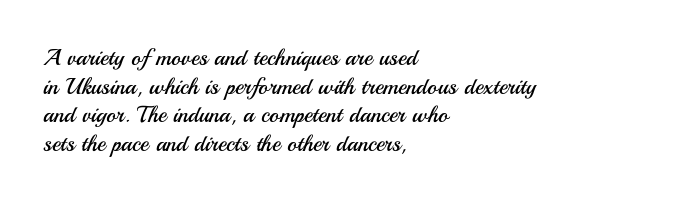
The image shows 23 px text type; set left-aligned, normal line spacing (1.25x), normal letter spacing, not underlined.
